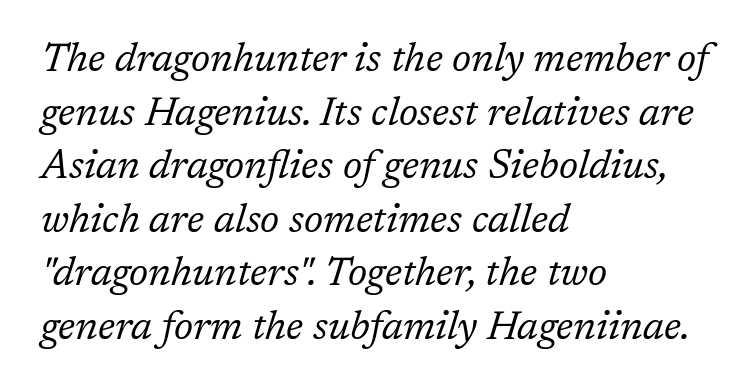
{"serif": "yes", "italic": "yes", "lean": "right", "slant_degrees": 17, "bold": "no", "weight": "regular", "width": "normal", "stroke_contrast": "low", "x_height": "medium", "monospaced": "no", "underline": "no", "align": "left", "line_spacing": "normal", "line_spacing_ratio": 1.34, "letter_spacing": "normal", "letter_spacing_em": 0.0, "glyph_px": 40}
